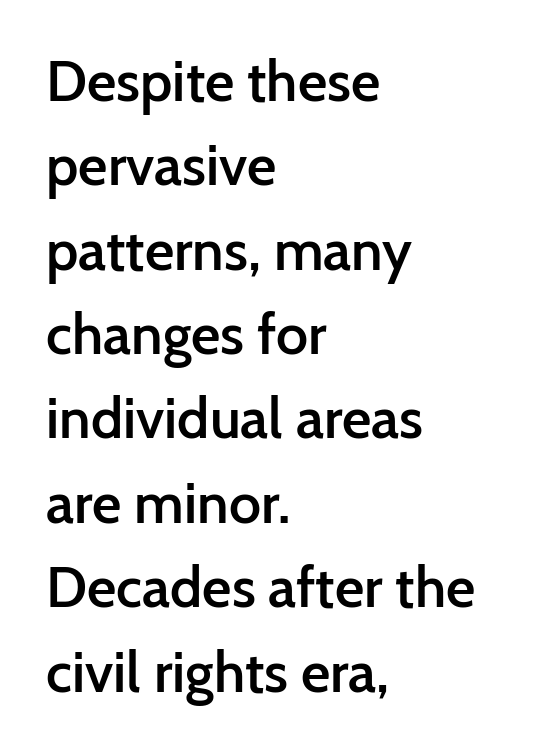
The image shows 57 px semibold sans-serif type, upright; set left-aligned, normal line spacing (1.48x), normal letter spacing, not underlined; low stroke contrast and a medium x-height.
